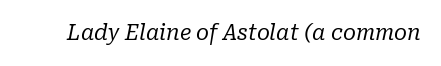
The image shows 21 px text type, italic (leaning right); set normal letter spacing, not underlined.
